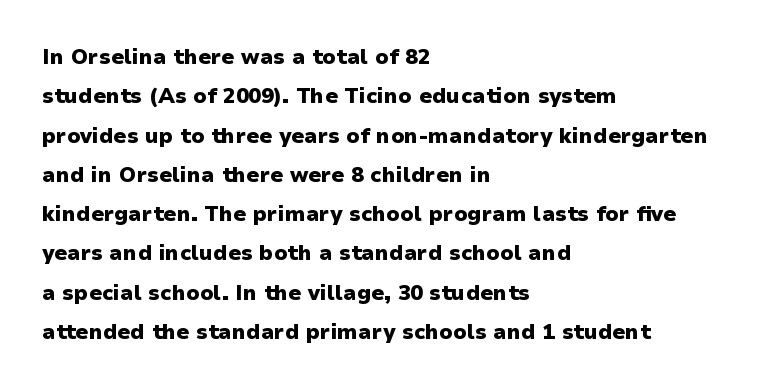
Q: Is the text bold? A: Yes.
Q: Is the text italic (slanted)? A: No, it is upright.
Q: Is the text underlined? A: No.
Q: How is the paragraph aligned? A: Left-aligned.
Q: Is the spacing between letters normal or unusually wide? A: Normal.
